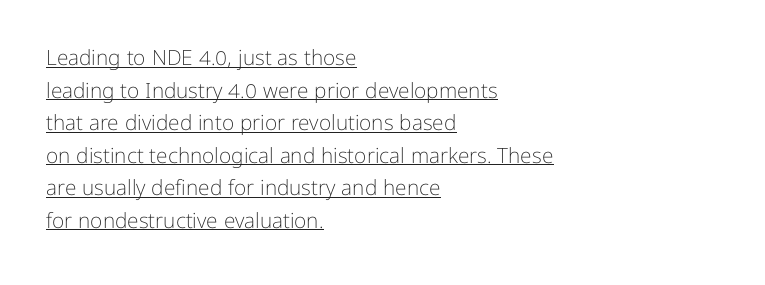
Weight: in the light-to-regular range. Italic: no, the glyphs are upright roman. Does the leading feel generous? No, just average. The line texture is even and compact thanks to regular tracking. The rendering uses the underline text-decoration. Line starts are locked; line ends wander.
